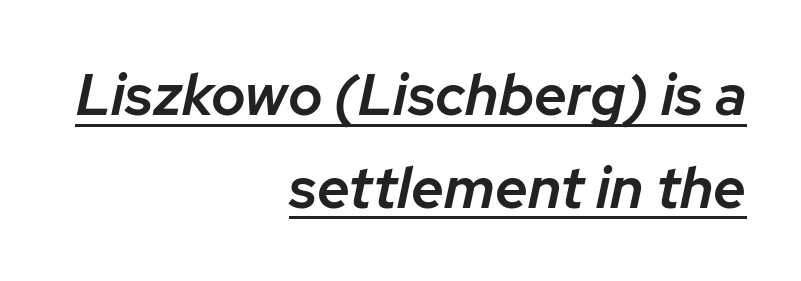
Q: Is the text bold? A: Semi-bold.
Q: Is the text italic (slanted)? A: Yes, it leans right by about 12 degrees.
Q: Is the text underlined? A: Yes.
Q: How is the paragraph aligned? A: Right-aligned.
Q: Is the spacing between letters normal or unusually wide? A: Normal.
Q: Is the spacing between lines tight, normal or loose? A: Normal.
Q: Width (condensed, normal, or wide)? A: Normal.
Q: Stroke contrast? A: Low.
Q: x-height? A: Medium.
Q: Monospaced? A: No.
